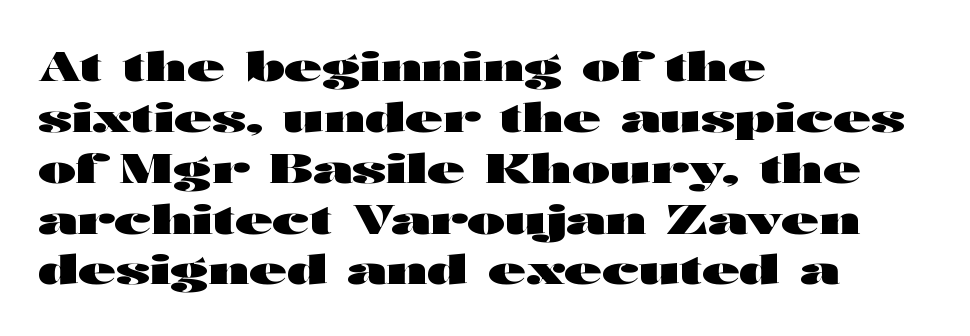
The image shows 41 px heavy, wide type, upright; set left-aligned, line spacing 1.24x, normal letter spacing, not underlined; high stroke contrast and a medium x-height.
